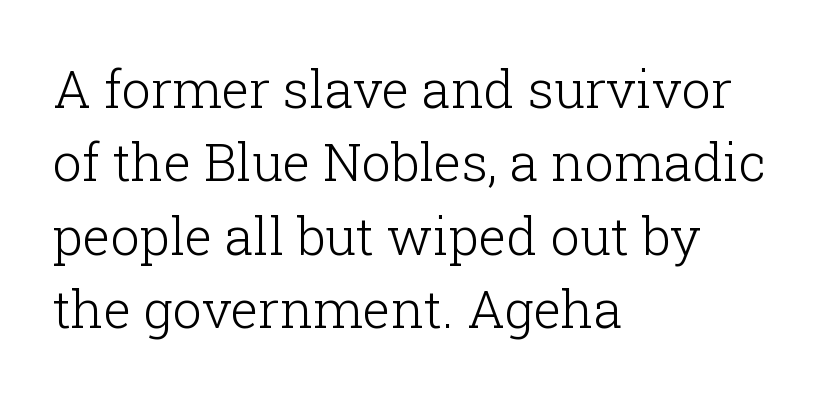
The letters carry serifs — small finishing strokes at the ends of their stems. Horizontally, the lines are justified to the leading edge only. This rendering leaves character spacing at its baseline value. Weight: in the light-to-regular range. Quick note: not italic, upright. Nobody drew a line under any word here.
